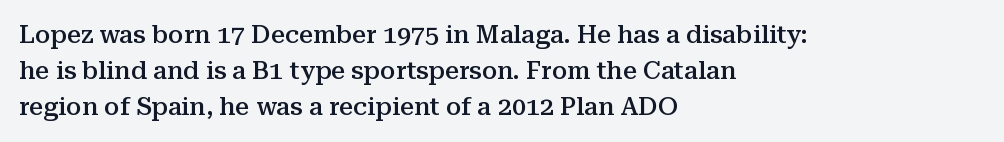
The image shows 25 px text type, upright; set left-aligned, normal line spacing (1.45x), normal letter spacing, not underlined.
